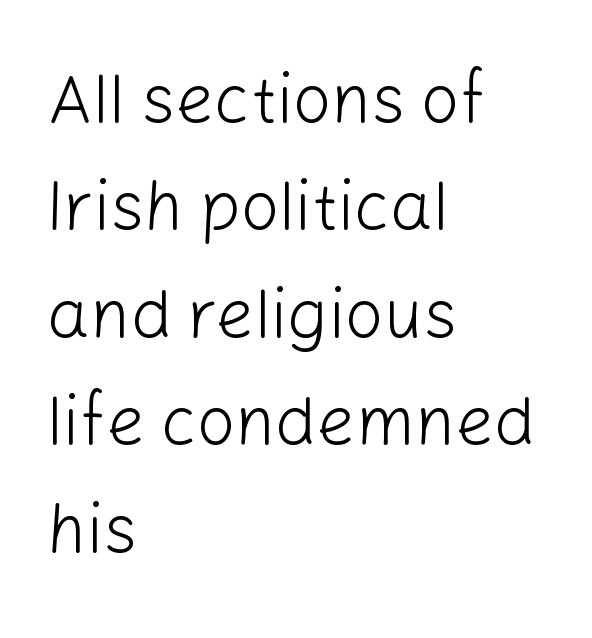
A student would call this left alignment; a typographer would say flush left, rag right. Tracking value appears to be zero — textbook default spacing. Letters rest on an invisible, unmarked baseline. Unbolded letterforms with no extra heft. The letters carry no serifs — their stems end cleanly without finishing strokes.
